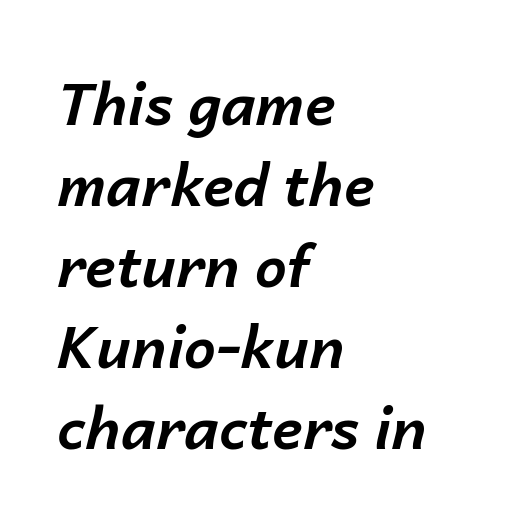
Q: Is the text bold? A: Yes.
Q: Is the text italic (slanted)? A: Yes, it leans right by about 14 degrees.
Q: Is the text underlined? A: No.
Q: How is the paragraph aligned? A: Left-aligned.
Q: Is the spacing between letters normal or unusually wide? A: Normal.
Q: Is the spacing between lines tight, normal or loose? A: Normal.
Q: Width (condensed, normal, or wide)? A: Normal.
Q: Stroke contrast? A: Low.
Q: x-height? A: Medium.
Q: Monospaced? A: No.
